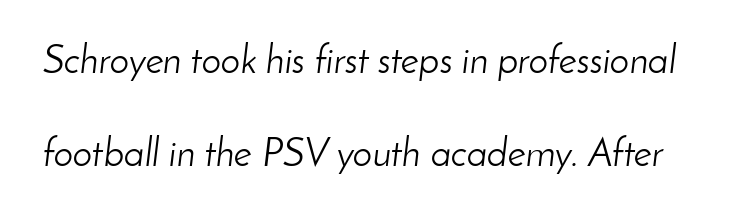
The image shows 39 px light type, italic (leaning right); set loose line spacing (2.38x), normal letter spacing, not underlined; low stroke contrast and a small x-height.
